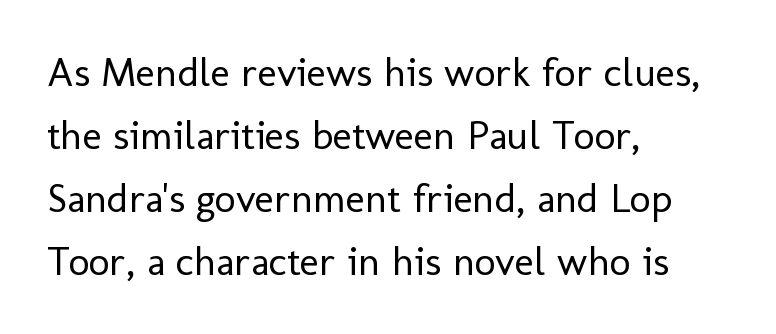
Q: Is the text bold? A: No.
Q: Is the text italic (slanted)? A: No, it is upright.
Q: Is the typeface a serif or a sans-serif typeface? A: Sans-serif.
Q: Is the text underlined? A: No.
Q: How is the paragraph aligned? A: Left-aligned.
Q: Is the spacing between letters normal or unusually wide? A: Normal.
Q: Is the spacing between lines tight, normal or loose? A: Normal.
Q: Width (condensed, normal, or wide)? A: Normal.
Q: Stroke contrast? A: Low.
Q: x-height? A: Medium.
Q: Monospaced? A: No.
